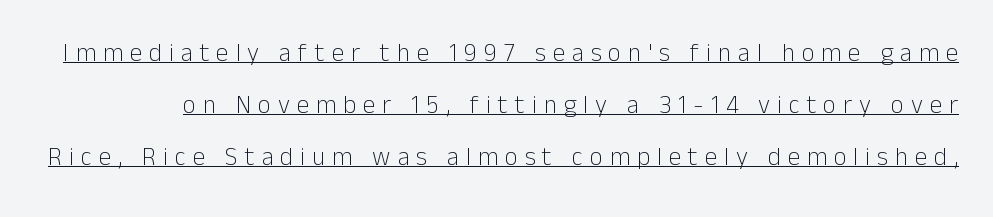
{"italic": "no", "bold": "no", "underline": "yes", "line_spacing": "loose", "line_spacing_ratio": 2.08, "letter_spacing": "wide", "letter_spacing_em": 0.28, "glyph_px": 25}
